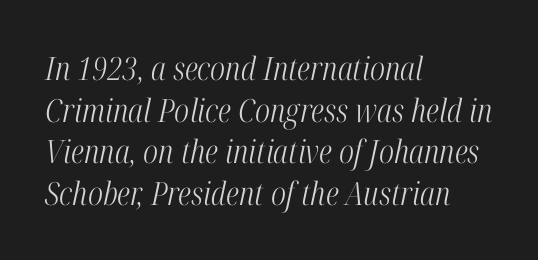
The image shows 32 px light, condensed serif type, italic (leaning right); set left-aligned, normal line spacing (1.3x), normal letter spacing, not underlined; high stroke contrast and a medium x-height.
